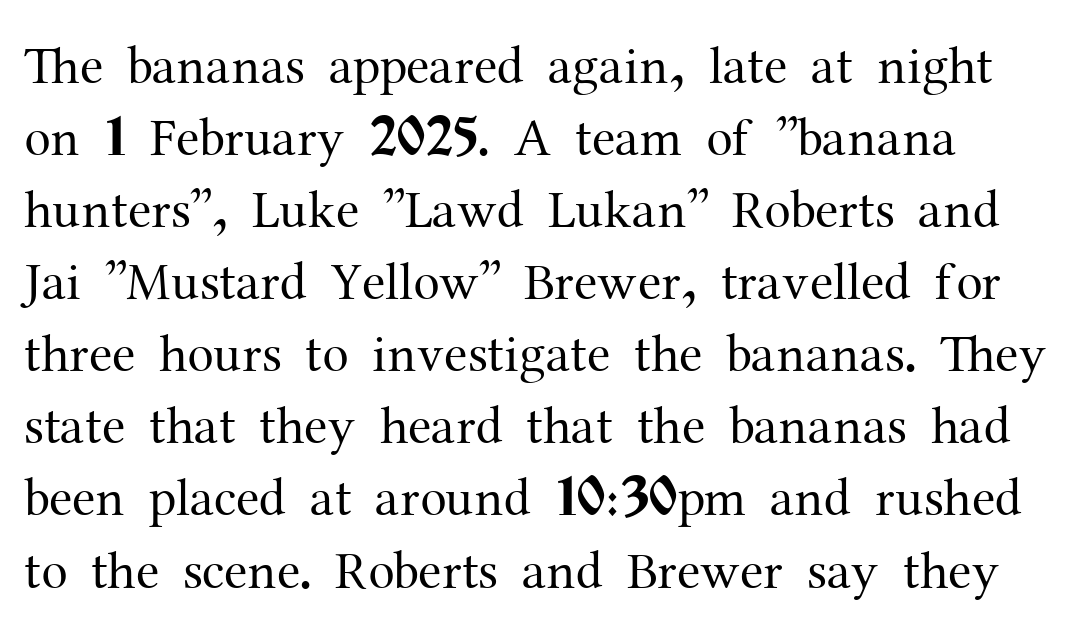
Q: Is the text bold? A: No.
Q: Is the text italic (slanted)? A: No, it is upright.
Q: Is the typeface a serif or a sans-serif typeface? A: Serif.
Q: Is the text underlined? A: No.
Q: How is the paragraph aligned? A: Left-aligned.
Q: Is the spacing between letters normal or unusually wide? A: Normal.
Q: Is the spacing between lines tight, normal or loose? A: Normal.
Q: Width (condensed, normal, or wide)? A: Normal.
Q: Stroke contrast? A: Medium.
Q: x-height? A: Medium.
Q: Monospaced? A: No.
